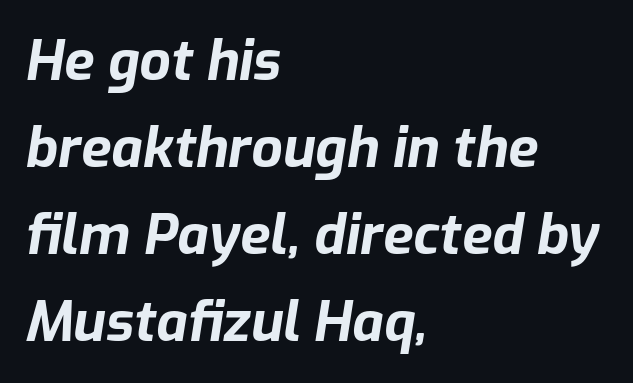
Q: Is the text bold? A: Yes.
Q: Is the text italic (slanted)? A: Yes, it leans right by about 9 degrees.
Q: Is the text underlined? A: No.
Q: How is the paragraph aligned? A: Left-aligned.
Q: Is the spacing between letters normal or unusually wide? A: Normal.
Q: Is the spacing between lines tight, normal or loose? A: Normal.
Q: Width (condensed, normal, or wide)? A: Normal.
Q: Stroke contrast? A: Low.
Q: x-height? A: Medium.
Q: Monospaced? A: No.
